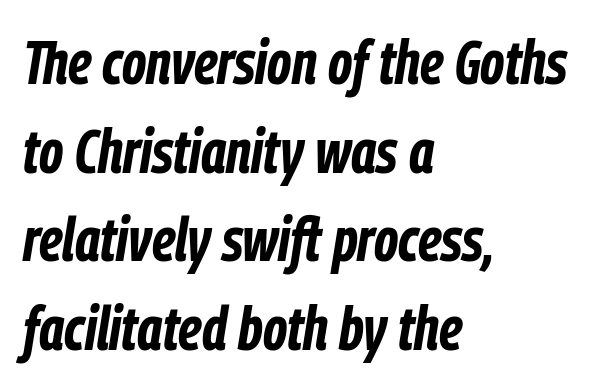
The glyphs are unaccompanied by any horizontal stroke below them. Yep, that's italic — everything's leaning. All the whitespace from short lines collects on the right. These lines are rendered in a variable-pitch font. As a designer I'd log this as weight 700, bold.
